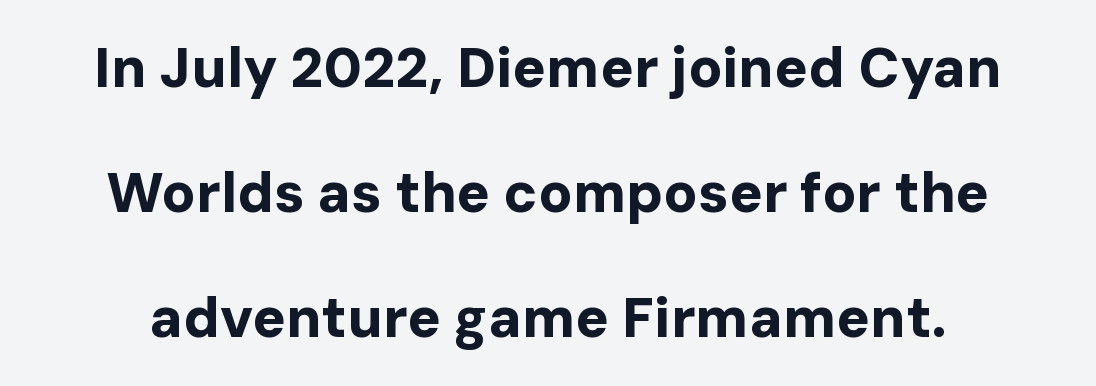
Spacing between characters is what you'd get straight out of the box. Varying glyph widths throughout — classic text-font behaviour. Loosely led — the rows are spread out. Examine the stroke ends and you'll find no serifs. The letters are bold, with thick, heavy strokes. Any mark beneath the type? The region is blank.
